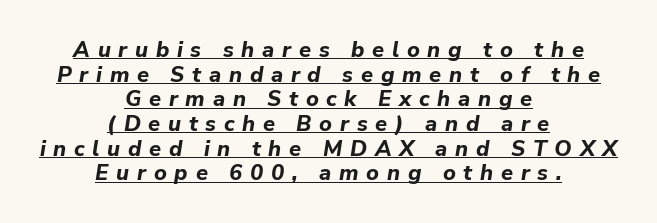
{"italic": "yes", "lean": "right", "slant_degrees": 9, "bold": "yes", "underline": "yes", "align": "center", "line_spacing": "tight", "line_spacing_ratio": 1.12, "letter_spacing": "wide", "letter_spacing_em": 0.35, "glyph_px": 22}
